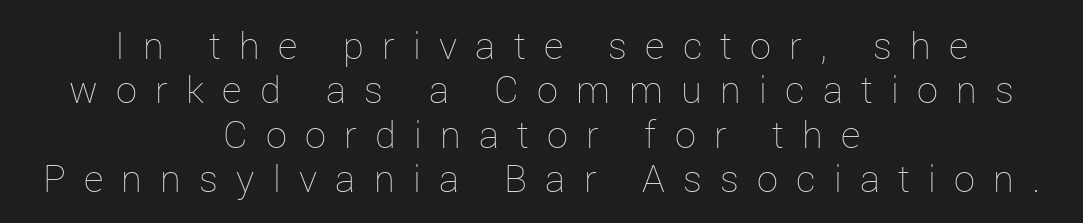
The image shows 38 px thin type, upright; set centered, line spacing 1.17x, unusually wide letter spacing (+0.48 em), not underlined; low stroke contrast and a medium x-height.
